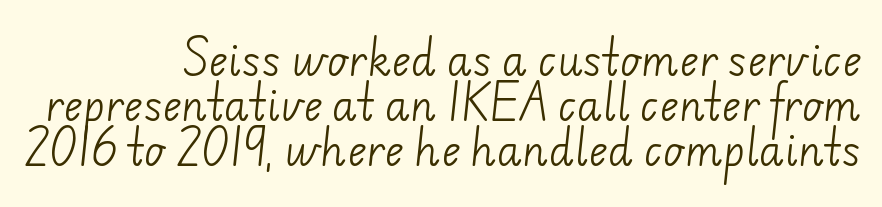
Q: Is the text bold? A: No.
Q: Is the typeface a serif or a sans-serif typeface? A: Sans-serif.
Q: Is the text underlined? A: No.
Q: How is the paragraph aligned? A: Right-aligned.
Q: Is the spacing between letters normal or unusually wide? A: Normal.
Q: Is the spacing between lines tight, normal or loose? A: Tight.
Q: Width (condensed, normal, or wide)? A: Normal.
Q: Stroke contrast? A: Low.
Q: x-height? A: Small.
Q: Monospaced? A: No.
